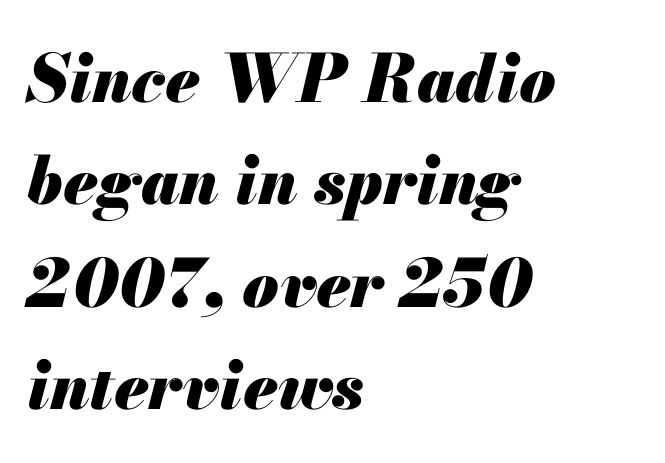
{"italic": "yes", "lean": "right", "slant_degrees": 13, "bold": "yes", "weight": "heavy", "width": "normal", "stroke_contrast": "medium", "x_height": "small", "monospaced": "no", "underline": "no", "align": "left", "line_spacing": "normal", "line_spacing_ratio": 1.55, "letter_spacing": "normal", "letter_spacing_em": 0.0, "glyph_px": 66}
